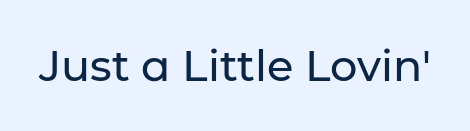
Q: Is the text italic (slanted)? A: No, it is upright.
Q: Is the typeface a serif or a sans-serif typeface? A: Sans-serif.
Q: Is the text underlined? A: No.
Q: Is the spacing between letters normal or unusually wide? A: Normal.
Q: Width (condensed, normal, or wide)? A: Normal.
Q: Stroke contrast? A: Low.
Q: x-height? A: Medium.
Q: Monospaced? A: No.
